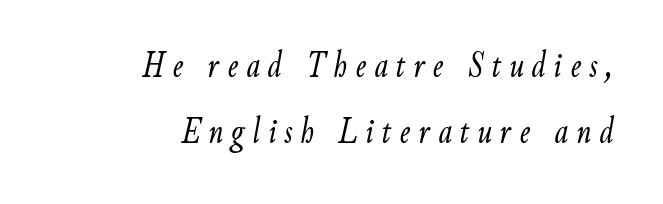
{"italic": "yes", "lean": "right", "slant_degrees": 9, "bold": "no", "weight": "light", "width": "condensed", "stroke_contrast": "low", "x_height": "small", "monospaced": "no", "underline": "no", "align": "right", "line_spacing_ratio": 1.78, "letter_spacing": "wide", "letter_spacing_em": 0.22, "glyph_px": 37}
